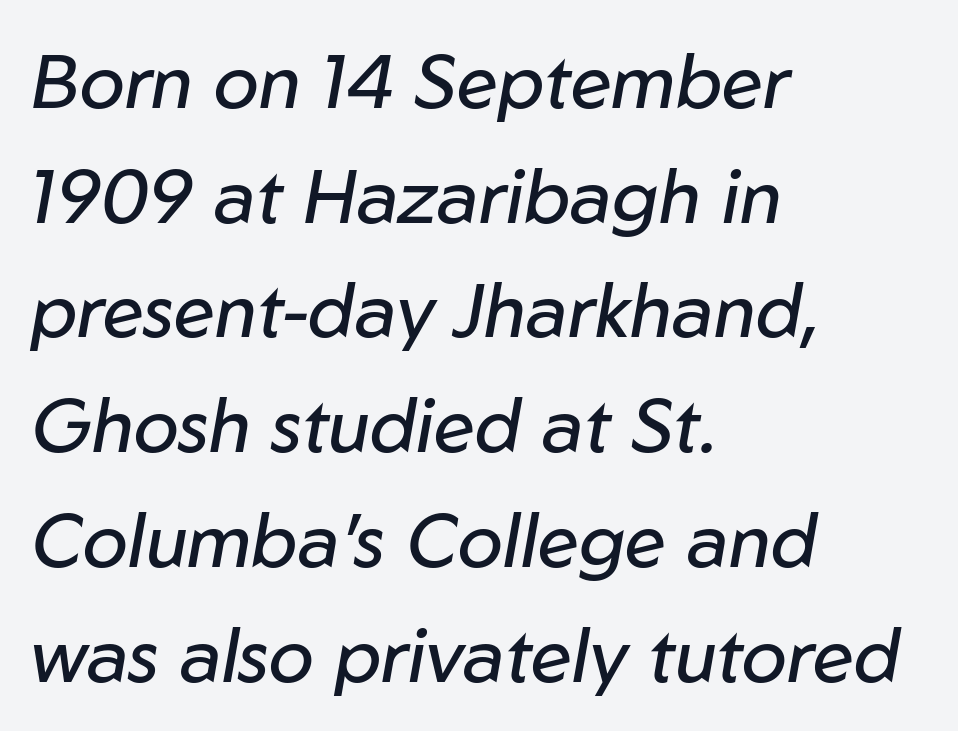
{"italic": "yes", "lean": "right", "slant_degrees": 10, "bold": "no", "weight": "regular", "width": "normal", "stroke_contrast": "low", "x_height": "medium", "monospaced": "no", "underline": "no", "align": "left", "line_spacing": "normal", "line_spacing_ratio": 1.53, "letter_spacing": "normal", "letter_spacing_em": 0.0, "glyph_px": 75}
